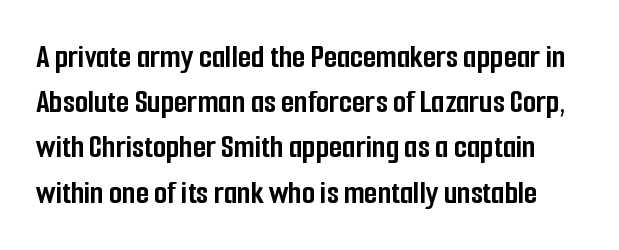
This sample uses a sans-serif face. Spacing verdict: proportional, widths tailored to each character. This sample uses an upright cut, with every glyph sitting square on the baseline. Weight check: bold — yes, fully. These lines keep a tight, regular rhythm from letter to letter. Type without underlining.
